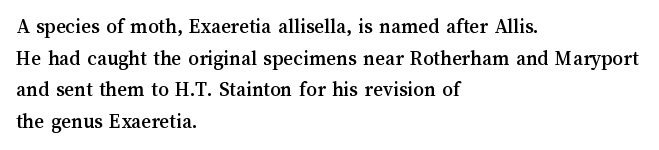
The image shows 21 px text type, upright; set left-aligned, normal line spacing (1.51x), normal letter spacing, not underlined.
